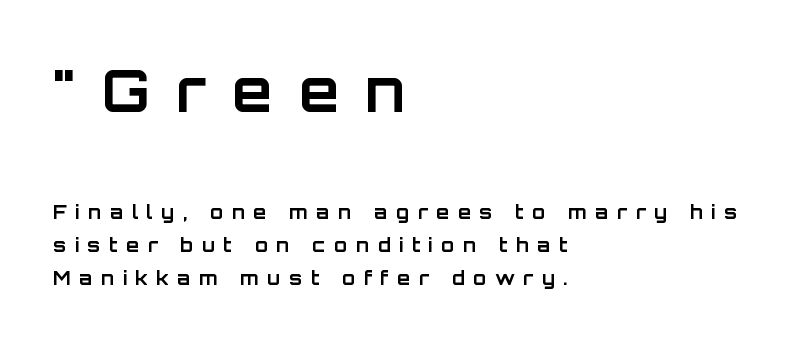
The image shows 58 px bold sans-serif type, upright; set left-aligned, line spacing 1.72x, unusually wide letter spacing (+0.45 em), not underlined; the first (top) block is 3.05x larger; low stroke contrast and a large x-height.
